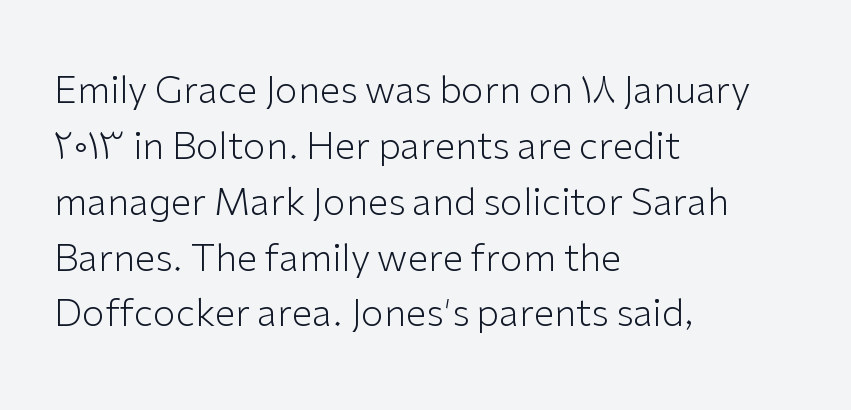
{"serif": "no", "italic": "no", "bold": "no", "weight": "light", "width": "normal", "stroke_contrast": "low", "x_height": "medium", "monospaced": "no", "underline": "no", "align": "left", "line_spacing": "normal", "line_spacing_ratio": 1.51, "letter_spacing": "normal", "letter_spacing_em": 0.0, "glyph_px": 37}
